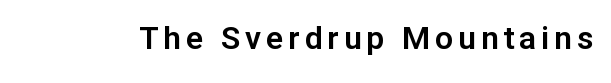
{"serif": "no", "italic": "no", "width": "normal", "stroke_contrast": "low", "x_height": "medium", "monospaced": "no", "underline": "no", "glyph_px": 32}
